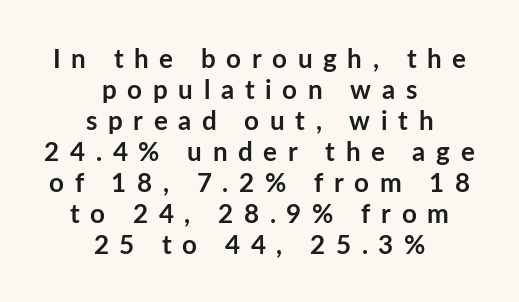
Q: Is the text bold? A: Yes.
Q: Is the text italic (slanted)? A: No, it is upright.
Q: Is the text underlined? A: No.
Q: How is the paragraph aligned? A: Centered.
Q: Is the spacing between letters normal or unusually wide? A: Unusually wide.
